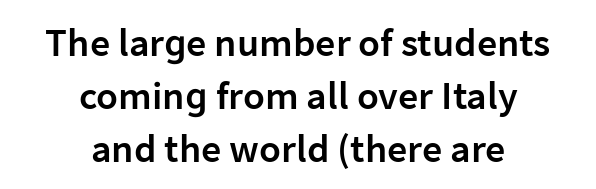
The image shows 40 px semibold sans-serif type, upright; set centered, normal line spacing (1.32x), normal letter spacing, not underlined; low stroke contrast and a medium x-height.
